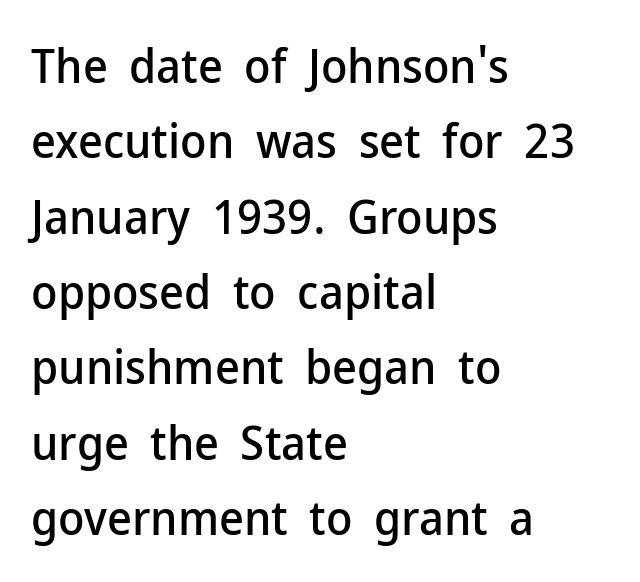
Q: Is the text italic (slanted)? A: No, it is upright.
Q: Is the typeface a serif or a sans-serif typeface? A: Sans-serif.
Q: Is the text underlined? A: No.
Q: How is the paragraph aligned? A: Left-aligned.
Q: Is the spacing between letters normal or unusually wide? A: Normal.
Q: Is the spacing between lines tight, normal or loose? A: Normal.
Q: Width (condensed, normal, or wide)? A: Normal.
Q: Stroke contrast? A: Low.
Q: x-height? A: Medium.
Q: Monospaced? A: No.
